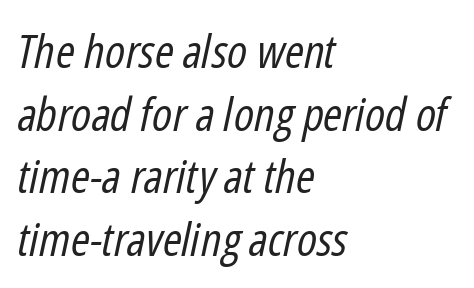
Letter spacing: default. The zone under the glyphs is completely vacant. Style check: oblique. This sample keeps an unexceptional amount of space between lines. Leftover space on each line is placed entirely after the last word. Nothing heavy about these letters — not bold at all.
